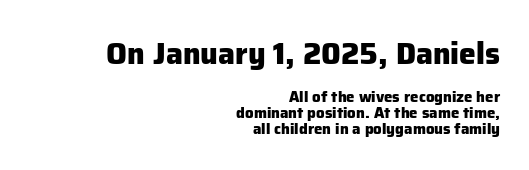
{"serif": "no", "italic": "no", "bold": "yes", "weight": "heavy", "width": "normal", "stroke_contrast": "low", "x_height": "medium", "monospaced": "no", "underline": "no", "align": "right", "line_spacing": "tight", "line_spacing_ratio": 1.05, "letter_spacing": "normal", "letter_spacing_em": 0.0, "larger_block": "first", "size_ratio": 2.0, "glyph_px": 30}
